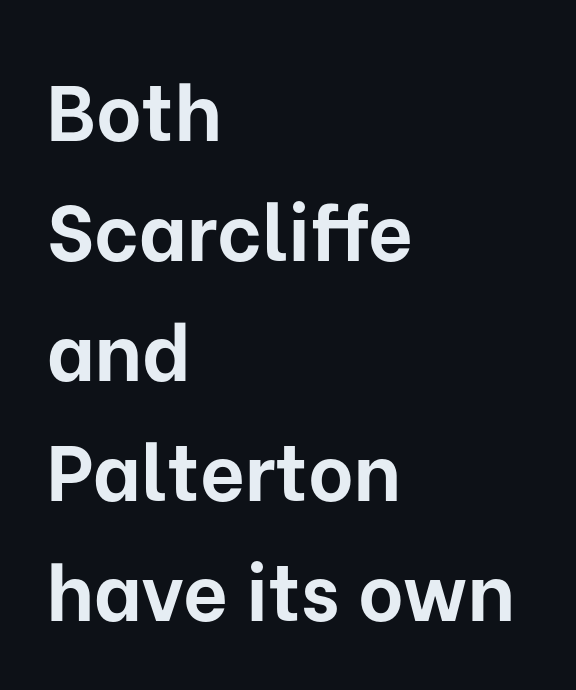
{"serif": "no", "italic": "no", "bold": "yes", "weight": "bold", "width": "normal", "stroke_contrast": "low", "x_height": "medium", "monospaced": "no", "underline": "no", "align": "left", "line_spacing": "normal", "line_spacing_ratio": 1.54, "letter_spacing": "normal", "letter_spacing_em": 0.0, "glyph_px": 78}
